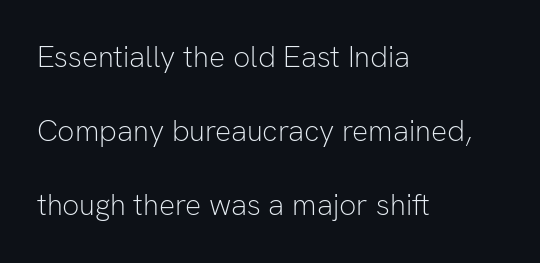
{"serif": "no", "italic": "no", "bold": "no", "weight": "light", "width": "normal", "stroke_contrast": "low", "x_height": "medium", "monospaced": "no", "underline": "no", "align": "left", "line_spacing": "loose", "line_spacing_ratio": 2.47, "letter_spacing": "normal", "letter_spacing_em": 0.0, "glyph_px": 30}
